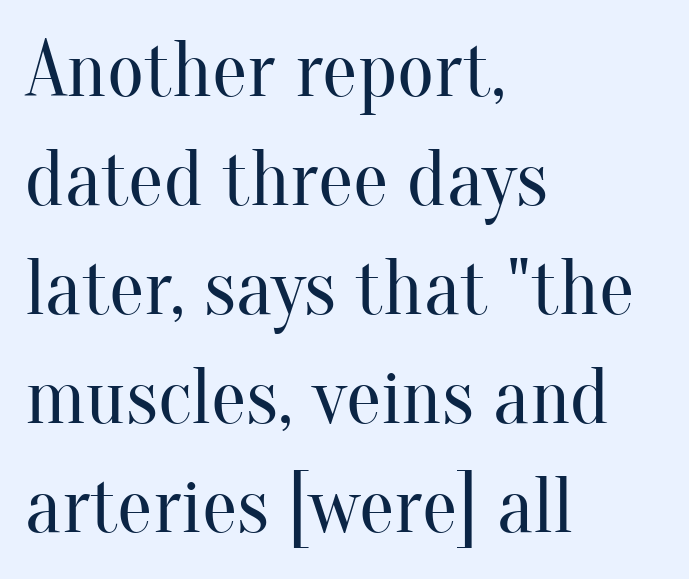
The rendering uses natural spacing where letterforms have individual widths. The strip under each line holds only bare page. Does extra space separate the letters? No, they use regular spacing. Whoever set this chose a conventional vertical rhythm.
